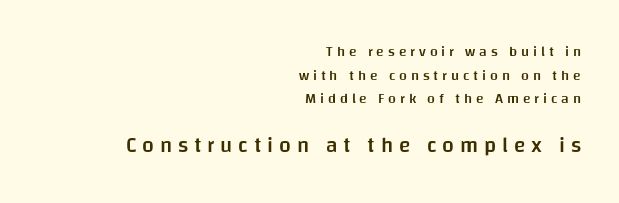
{"italic": "no", "bold": "semi", "underline": "no", "align": "right", "line_spacing": "normal", "line_spacing_ratio": 1.69, "letter_spacing": "wide", "letter_spacing_em": 0.28, "larger_block": "second", "size_ratio": 1.5, "glyph_px": 21}
